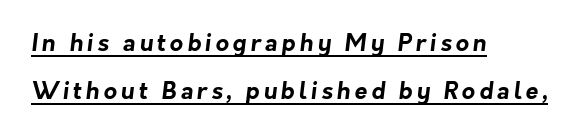
Q: Is the text bold? A: Yes.
Q: Is the text underlined? A: Yes.
Q: How is the paragraph aligned? A: Left-aligned.
Q: Is the spacing between lines tight, normal or loose? A: Loose.
